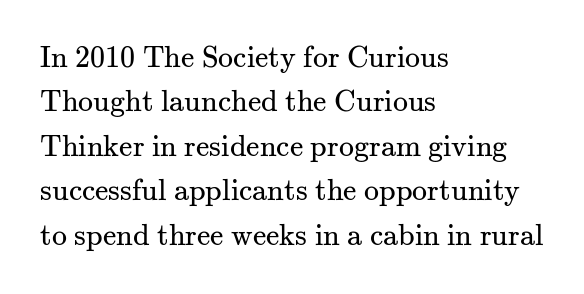
Q: Is the text bold? A: No.
Q: Is the text italic (slanted)? A: No, it is upright.
Q: Is the typeface a serif or a sans-serif typeface? A: Serif.
Q: Is the text underlined? A: No.
Q: How is the paragraph aligned? A: Left-aligned.
Q: Is the spacing between letters normal or unusually wide? A: Normal.
Q: Is the spacing between lines tight, normal or loose? A: Normal.
Q: Width (condensed, normal, or wide)? A: Normal.
Q: Stroke contrast? A: Medium.
Q: x-height? A: Small.
Q: Monospaced? A: No.
